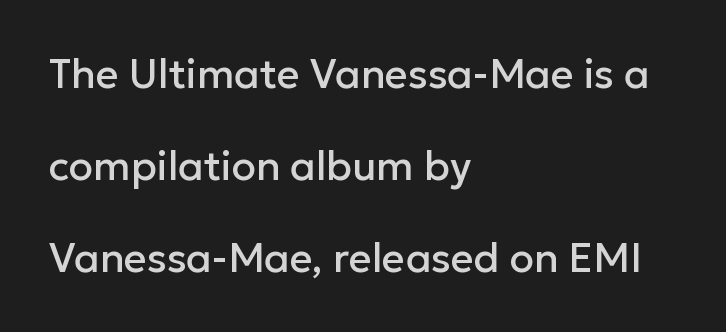
The image shows 40 px sans-serif type, upright; set left-aligned, loose line spacing (2.3x), normal letter spacing, not underlined; low stroke contrast and a medium x-height.
